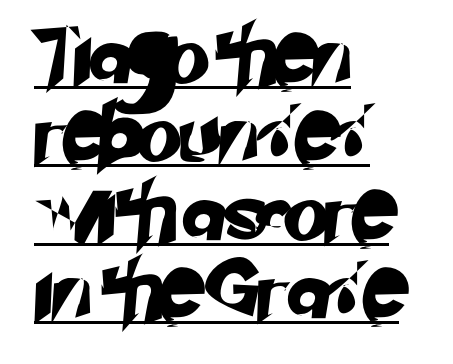
Here the designer chose a conventional face with non-uniform glyph widths. Regular leading. Notice how a bar underscores the lettering throughout. The rendering keeps characters at their native spacing.
